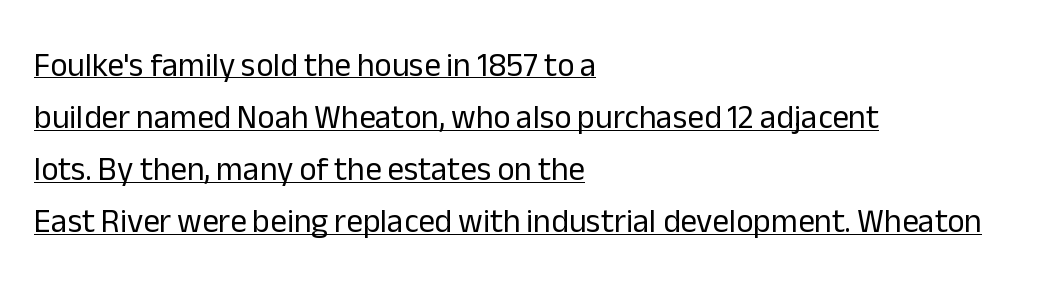
Compared with a typical body face, this is equally light or lighter still. Regarding serifs, this sample does without them. Interline gaps are of average width in this sample. Inter-character spacing is left at the font's built-in metrics. Proportional: the letters do not fall into vertical columns. The glyphs are accompanied by a horizontal stroke just below them.
